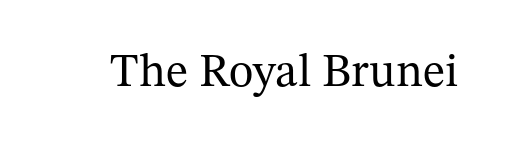
Q: Is the text bold? A: No.
Q: Is the text italic (slanted)? A: No, it is upright.
Q: Is the typeface a serif or a sans-serif typeface? A: Serif.
Q: Is the text underlined? A: No.
Q: Is the spacing between letters normal or unusually wide? A: Normal.
Q: Width (condensed, normal, or wide)? A: Normal.
Q: Stroke contrast? A: Medium.
Q: x-height? A: Medium.
Q: Monospaced? A: No.
